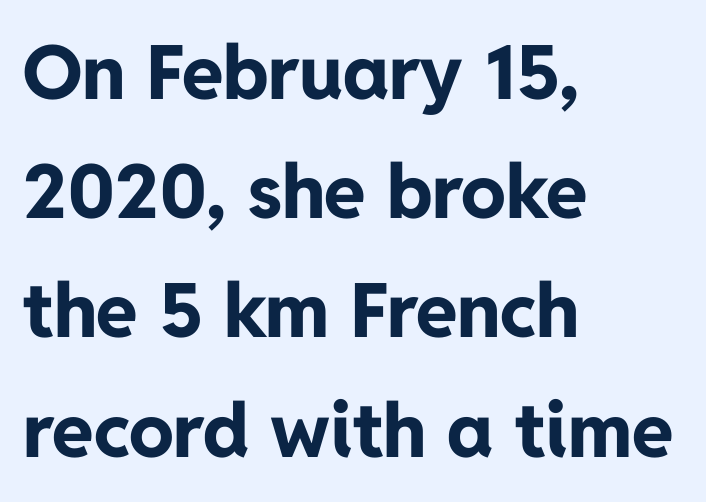
Regarding serifs, this sample does without them. Do the characters align in a grid? No, the font is proportional. The rendering uses a moderate line-height, typical for paragraphs. In terms of posture, this sample is upright.
